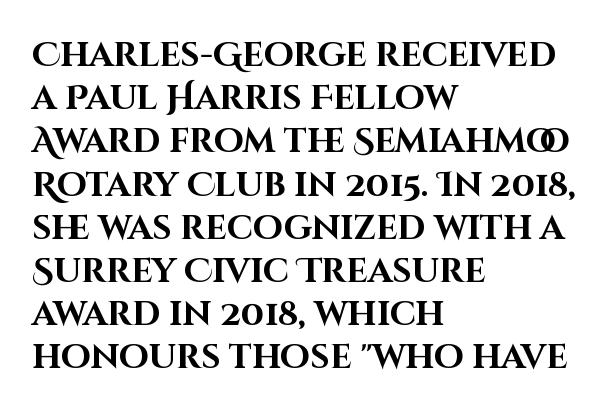
The image shows 34 px bold sans-serif type, upright; set left-aligned, normal line spacing (1.27x), normal letter spacing, not underlined; high stroke contrast and a large x-height.
